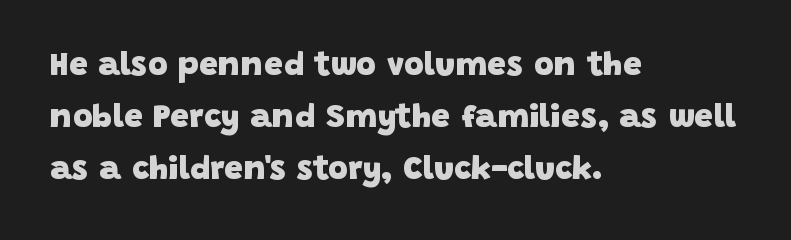
{"serif": "no", "bold": "yes", "weight": "heavy", "width": "normal", "stroke_contrast": "low", "x_height": "large", "monospaced": "no", "underline": "no", "align": "left", "line_spacing": "normal", "line_spacing_ratio": 1.53, "letter_spacing": "normal", "letter_spacing_em": 0.0, "glyph_px": 34}
